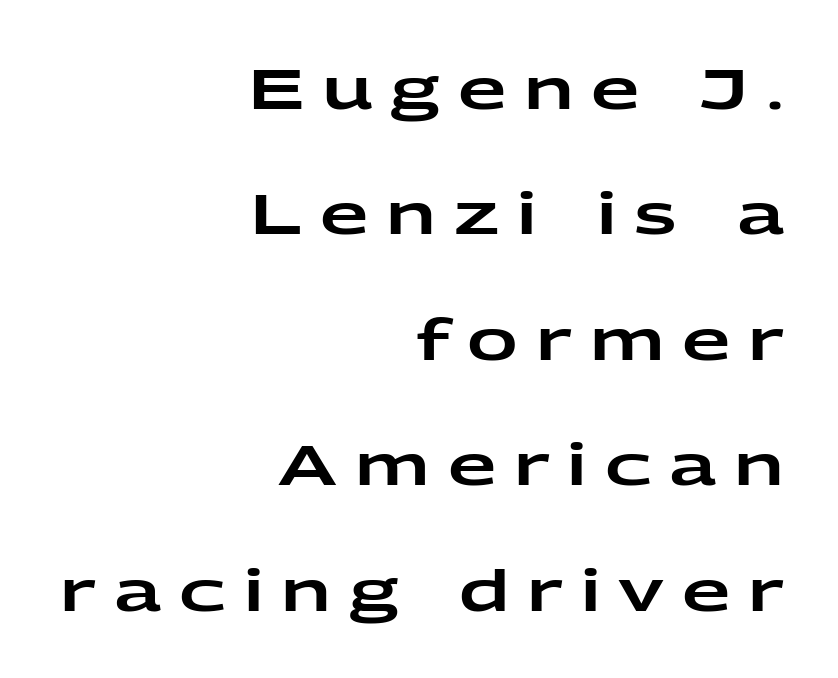
{"serif": "no", "italic": "no", "width": "wide", "stroke_contrast": "low", "x_height": "medium", "monospaced": "no", "underline": "no", "align": "right", "line_spacing": "loose", "line_spacing_ratio": 2.24, "letter_spacing": "wide", "letter_spacing_em": 0.32, "glyph_px": 56}
